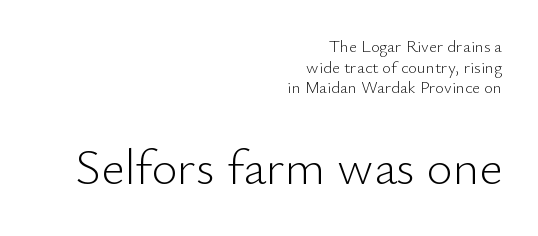
{"serif": "no", "italic": "no", "bold": "no", "weight": "light", "width": "normal", "stroke_contrast": "low", "x_height": "small", "monospaced": "no", "underline": "no", "align": "right", "line_spacing_ratio": 1.22, "letter_spacing": "normal", "letter_spacing_em": 0.0, "larger_block": "second", "size_ratio": 2.94, "glyph_px": 50}
